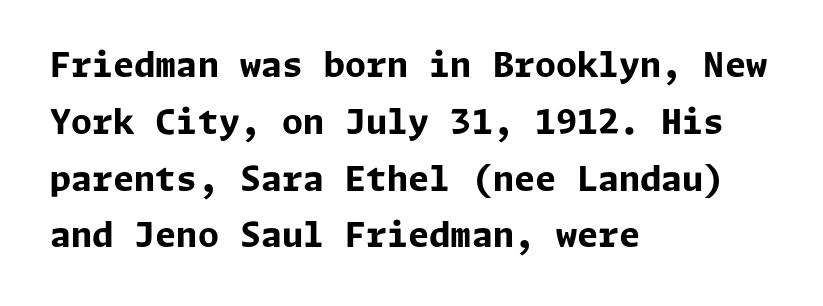
{"serif": "no", "italic": "no", "bold": "yes", "weight": "bold", "width": "normal", "stroke_contrast": "low", "x_height": "medium", "underline": "no", "align": "left", "line_spacing": "normal", "line_spacing_ratio": 1.67, "letter_spacing": "normal", "letter_spacing_em": 0.0, "glyph_px": 34}
